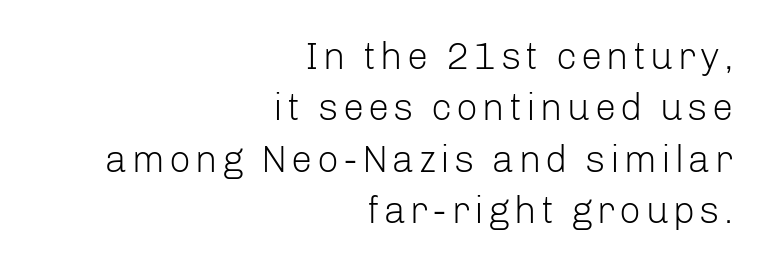
Q: Is the text bold? A: No.
Q: Is the text italic (slanted)? A: No, it is upright.
Q: Is the typeface a serif or a sans-serif typeface? A: Sans-serif.
Q: Is the text underlined? A: No.
Q: How is the paragraph aligned? A: Right-aligned.
Q: Is the spacing between lines tight, normal or loose? A: Normal.
Q: Width (condensed, normal, or wide)? A: Normal.
Q: Stroke contrast? A: Low.
Q: x-height? A: Medium.
Q: Monospaced? A: No.
